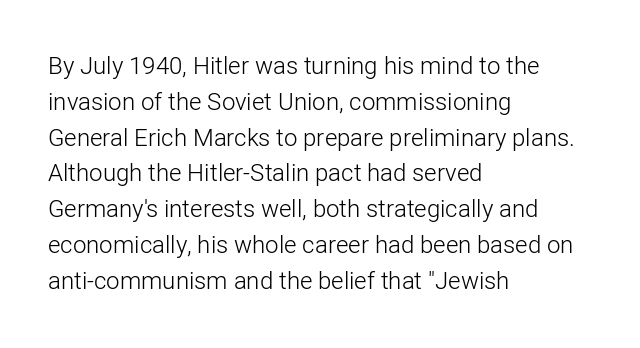
Q: Is the text bold? A: No.
Q: Is the text italic (slanted)? A: No, it is upright.
Q: Is the text underlined? A: No.
Q: How is the paragraph aligned? A: Left-aligned.
Q: Is the spacing between letters normal or unusually wide? A: Normal.
Q: Is the spacing between lines tight, normal or loose? A: Normal.
